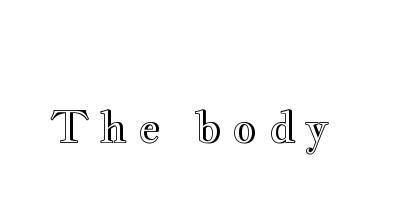
Lines of text with bare space underneath. Letter spacing: wide. Italic? Not at all — the glyphs are vertical. The rendering uses natural spacing where letterforms have individual widths.
